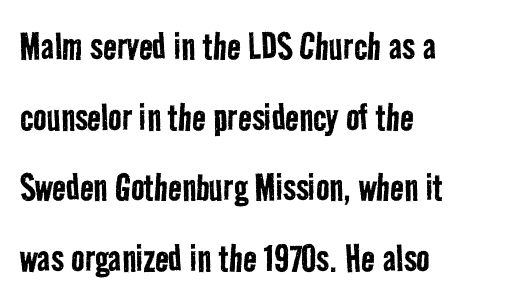
The image shows 45 px regular-weight, condensed sans-serif type; set left-aligned, normal line spacing (1.57x), normal letter spacing, not underlined; low stroke contrast and a medium x-height.
